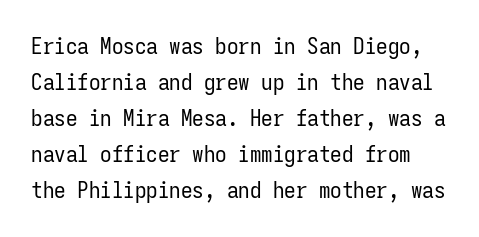
Q: Is the text bold? A: No.
Q: Is the text italic (slanted)? A: No, it is upright.
Q: Is the text underlined? A: No.
Q: Is the spacing between letters normal or unusually wide? A: Normal.
Q: Is the spacing between lines tight, normal or loose? A: Normal.
